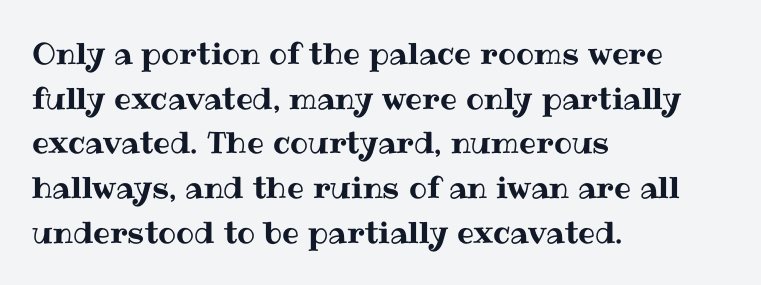
Q: Is the text italic (slanted)? A: No, it is upright.
Q: Is the text underlined? A: No.
Q: How is the paragraph aligned? A: Left-aligned.
Q: Is the spacing between letters normal or unusually wide? A: Normal.
Q: Is the spacing between lines tight, normal or loose? A: Normal.
Q: Width (condensed, normal, or wide)? A: Normal.
Q: Stroke contrast? A: Medium.
Q: x-height? A: Medium.
Q: Monospaced? A: No.
